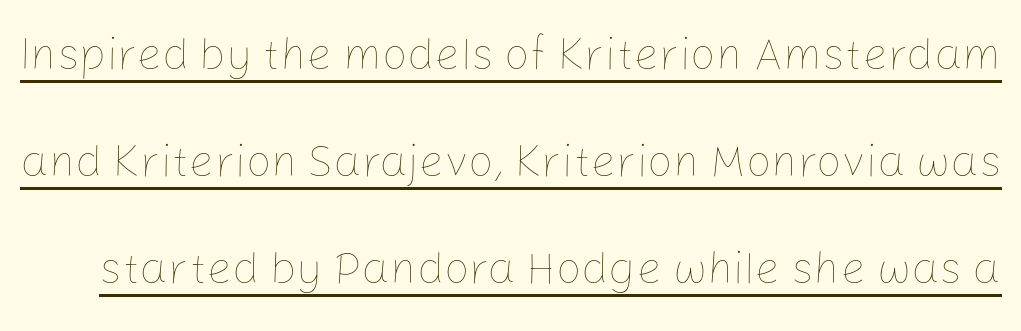
Students, note that the glyphs here touch the page at normal intervals. Style check: upright. A continuous stroke trails under the words, as in a hyperlink. Students, observe: this is what heavily led, spacious text looks like. Is the stroke heavy? The answer is a plain regular-or-lighter. The letters advance in unequal steps, a hallmark of proportional type.
